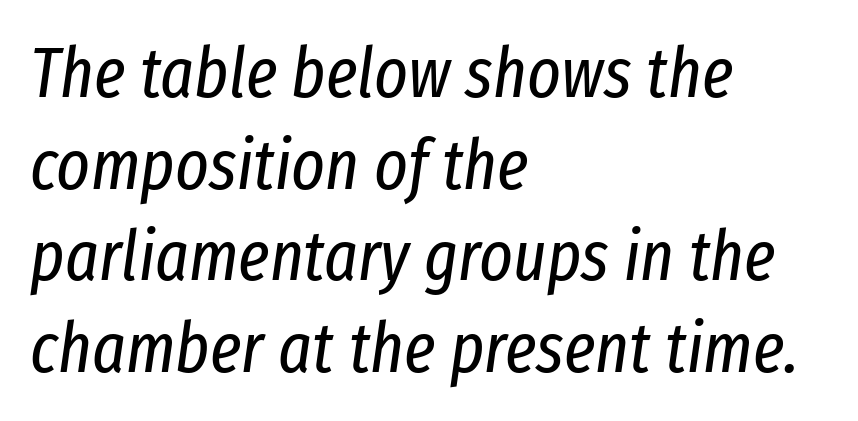
Words float on clear page, feet unadorned. Observe the ordinary spacing: letters are neighbours, not strangers. Varying glyph widths throughout — classic text-font behaviour. A classic flush-left, rag-right setting is used for this passage. The whole block is typeset with a tilt. Nothing heavy about these letters — not bold at all.
